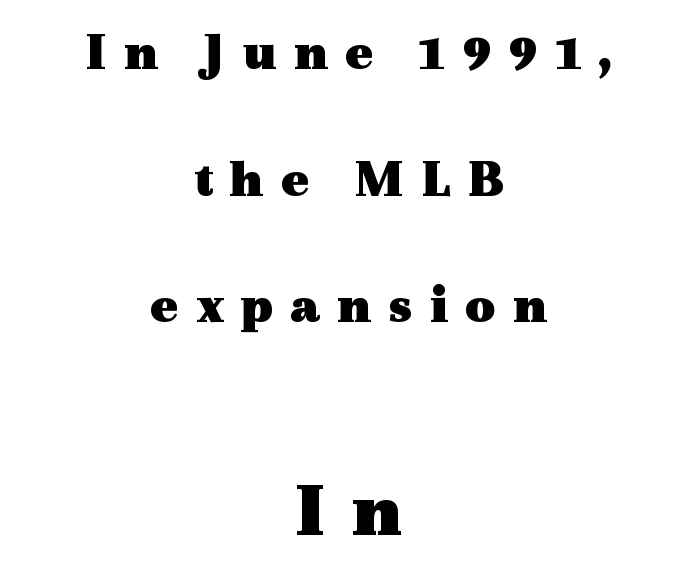
The passage shown is typed in a proportional face where columns would drift. The letters carry serifs — small finishing strokes at the ends of their stems. Caption: bold face, heavy strokes. The lines are spread far apart with generous leading. Caption: upper text group reduced, lower text group enlarged. You can tell it's not italic because the verticals are truly vertical.
